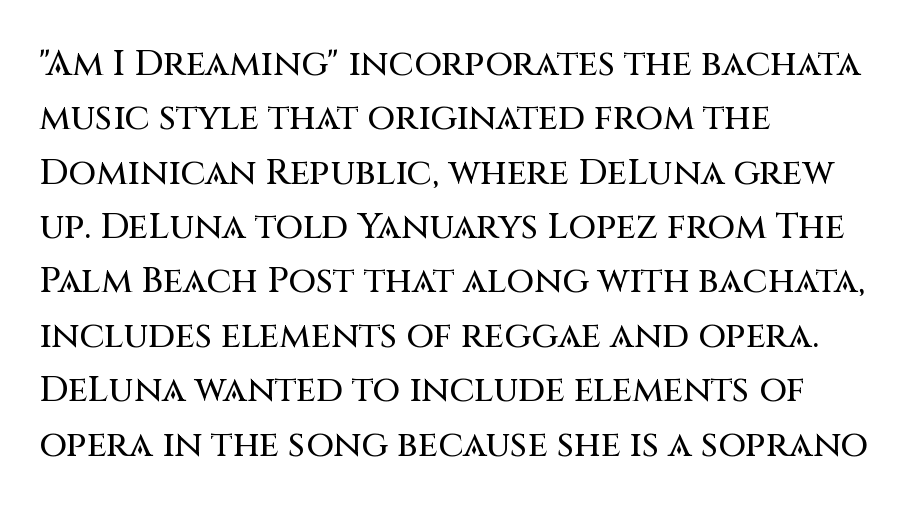
Any mark beneath the type? The region is blank. The lettering stays uniformly vertical, giving the passage a roman look. This is sans-serif lettering, the kind often seen on screens and signage. The passage is arranged the way most books set body copy — flush left. The passage shown has conventional tracking throughout.
